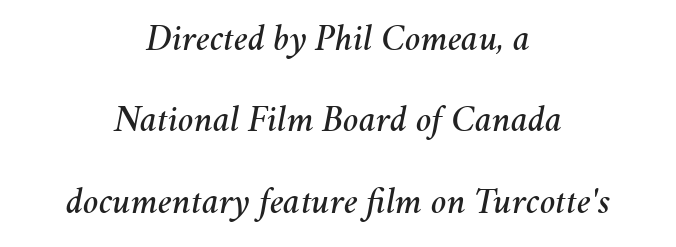
Unmarked baselines from the first word to the last. How are the letters spaced? Ordinarily, with no added tracking. Varying glyph widths throughout — classic text-font behaviour. Quick note: italic. The lines in this sample share a center point and differ in where they start and stop. Successive baselines arrive slowly, with a big drop between each.
